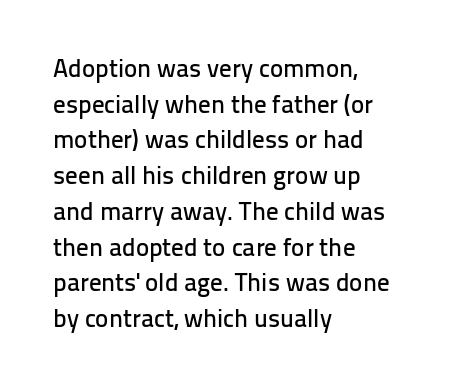
The image shows 25 px text type, upright; set left-aligned, normal line spacing (1.43x), normal letter spacing, not underlined.
